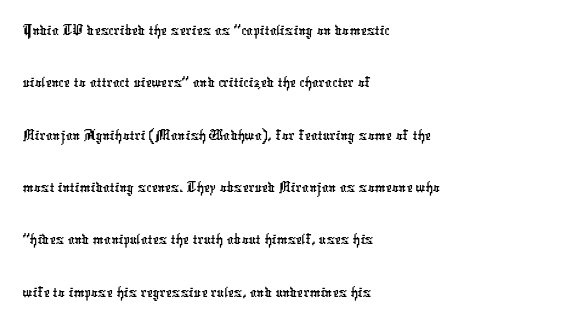
The image shows 34 px condensed sans-serif type; set left-aligned, normal line spacing (1.54x), normal letter spacing, not underlined; low stroke contrast and a medium x-height.
